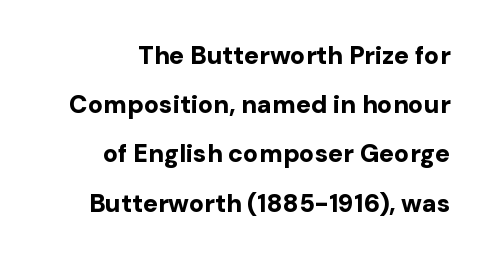
The image shows 25 px bold type, upright; set right-aligned, loose line spacing (1.97x), normal letter spacing, not underlined.
